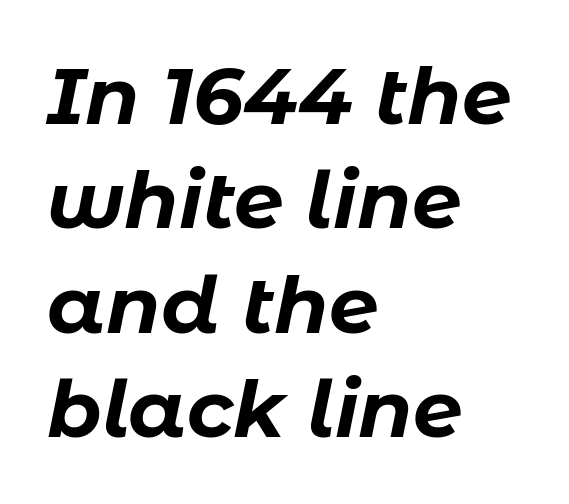
Here the designer chose a conventional face with non-uniform glyph widths. Notice how the stems are inclined rather than vertical — that's the hallmark of italics. Weight: bold. Summary of vertical rhythm: regular, with standard interline spacing. Caption: standard tracking, unaltered.
